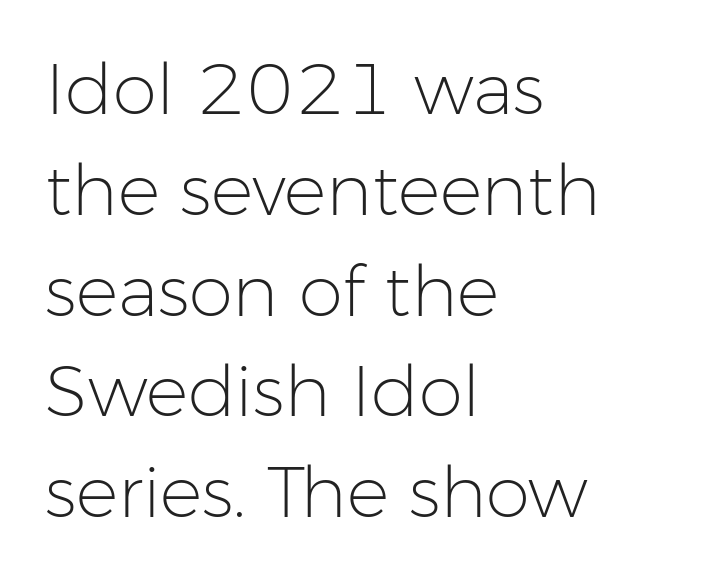
Think standard paragraph weight, or any step lighter than that. This sample keeps an unexceptional amount of space between lines. Letter spacing: default. These lines are rendered in a variable-pitch font.
